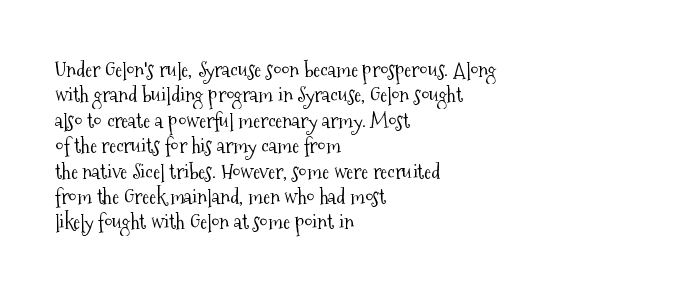
{"italic": "no", "bold": "no", "underline": "no", "align": "left", "line_spacing_ratio": 1.21, "letter_spacing": "normal", "letter_spacing_em": 0.0, "glyph_px": 21}
